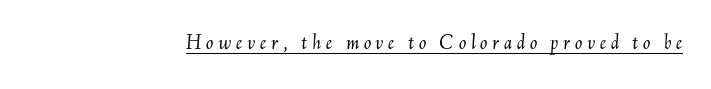
Q: Is the text bold? A: No.
Q: Is the text italic (slanted)? A: Yes, it leans right by about 6 degrees.
Q: Is the text underlined? A: Yes.
Q: Is the spacing between letters normal or unusually wide? A: Unusually wide.
